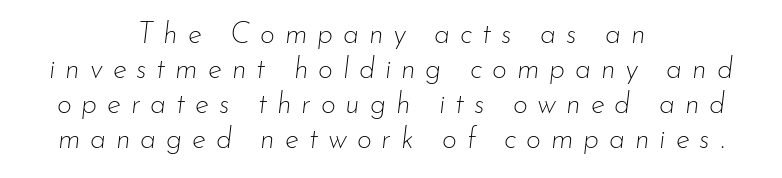
Looks like regular typesetting: each glyph gets only the width it needs. Visually the block forms a symmetrical silhouette, jagged on both flanks. Display-style spreading of the glyphs; the letterfit is very open. A clean baseline with only descenders dipping below it. Is the stroke heavy? The answer is a plain regular-or-lighter. The text carries the slant typical of an italic or oblique font.
